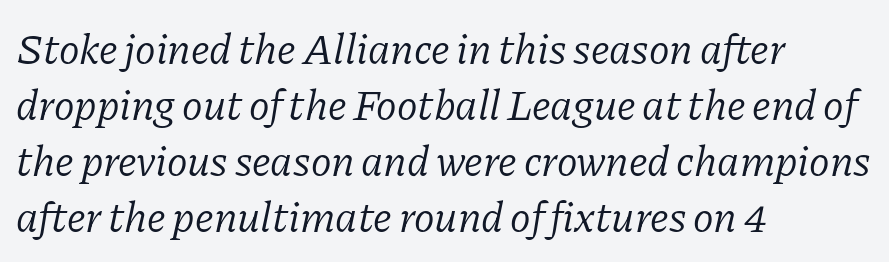
The image shows 43 px light serif type, italic (leaning right); set left-aligned, normal line spacing (1.3x), normal letter spacing, not underlined; low stroke contrast and a medium x-height.
